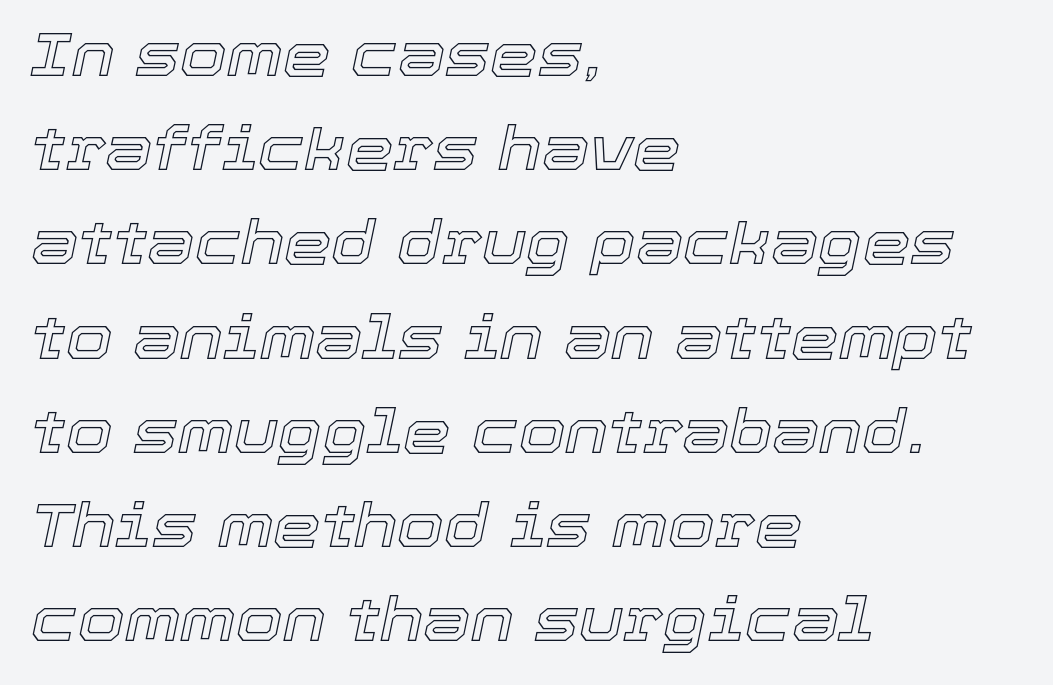
Q: Is the text italic (slanted)? A: Yes, it leans right by about 12 degrees.
Q: Is the text underlined? A: No.
Q: How is the paragraph aligned? A: Left-aligned.
Q: Is the spacing between letters normal or unusually wide? A: Normal.
Q: Is the spacing between lines tight, normal or loose? A: Normal.
Q: Width (condensed, normal, or wide)? A: Normal.
Q: x-height? A: Medium.
Q: Monospaced? A: No.
